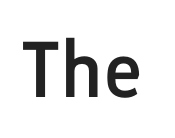
{"serif": "no", "italic": "no", "bold": "semi", "weight": "semibold", "width": "normal", "stroke_contrast": "low", "x_height": "medium", "monospaced": "no", "underline": "no", "letter_spacing": "normal", "letter_spacing_em": 0.0, "glyph_px": 79}
